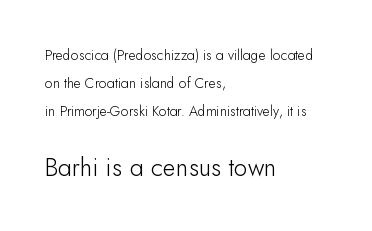
Q: Is the text bold? A: No.
Q: Is the text italic (slanted)? A: No, it is upright.
Q: Is the text underlined? A: No.
Q: How is the paragraph aligned? A: Left-aligned.
Q: Is the spacing between letters normal or unusually wide? A: Normal.
Q: Is the spacing between lines tight, normal or loose? A: Loose.
Q: Which block of text is set in a larger size, the first (top) or the second (bottom)? A: The second (bottom) one.
